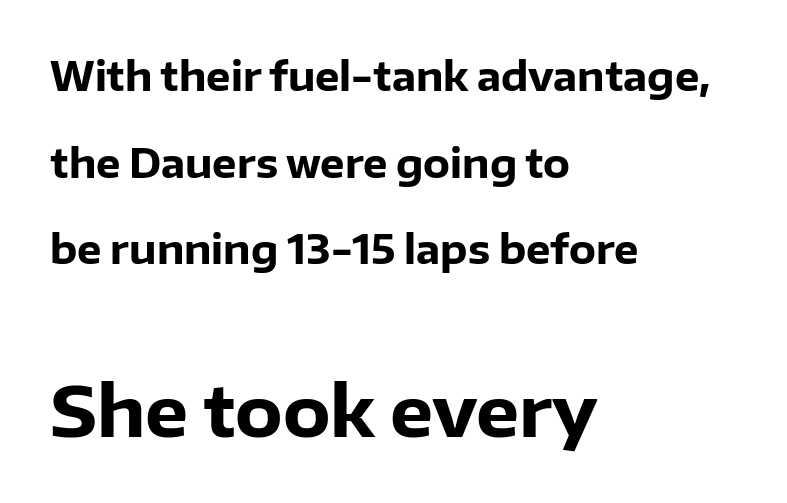
I'd call this a sans setting — the letters go barefoot. Check the space under the baseline: it is left empty. Caption: multi-line text, flush left, ragged right. The face used here appears at its bigger size in the lower chunk. You could fit nearly another row in the gap between these rows.
